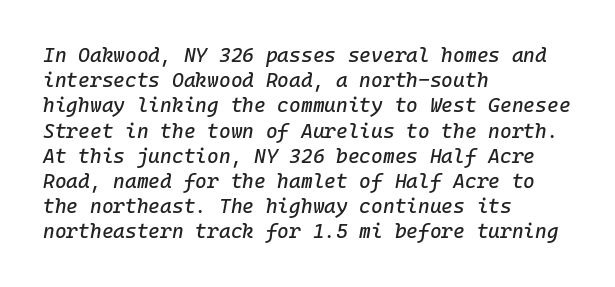
Where is the straight margin? On the left. Posture: slanted. These lines sit exactly where default settings would place them. Unmarked baselines from the first word to the last. Letter spacing: default.
